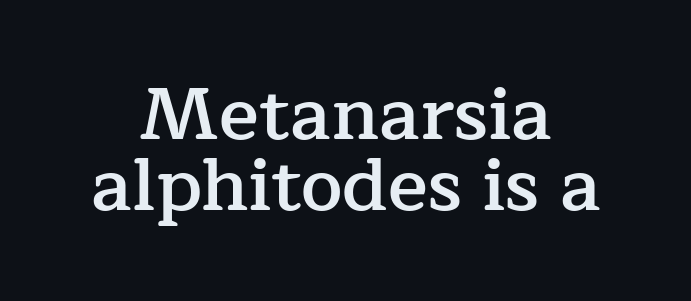
{"serif": "yes", "italic": "no", "bold": "semi", "weight": "semibold", "width": "normal", "stroke_contrast": "low", "x_height": "medium", "monospaced": "no", "underline": "no", "align": "center", "line_spacing": "tight", "line_spacing_ratio": 0.96, "letter_spacing": "normal", "letter_spacing_em": 0.0, "glyph_px": 74}
